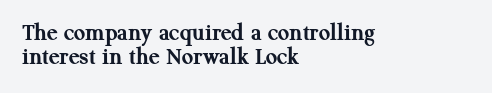
{"italic": "no", "bold": "yes", "underline": "no", "align": "left", "line_spacing": "tight", "line_spacing_ratio": 0.98, "letter_spacing": "normal", "letter_spacing_em": 0.0, "glyph_px": 25}
